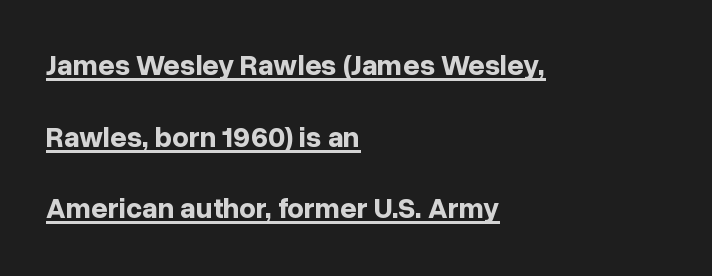
The image shows 29 px bold sans-serif type, upright; set left-aligned, loose line spacing (2.47x), normal letter spacing, underlined; low stroke contrast and a medium x-height.
